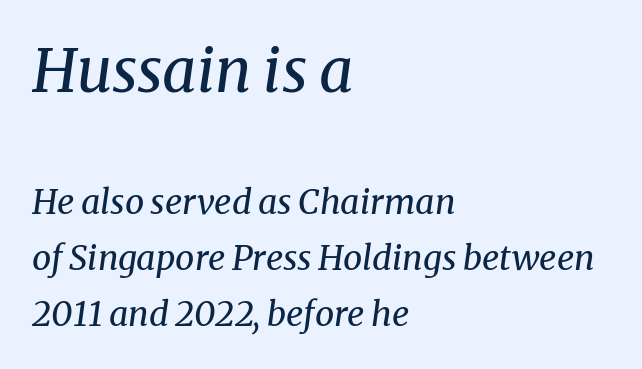
{"serif": "yes", "italic": "yes", "lean": "right", "slant_degrees": 8, "bold": "no", "weight": "regular", "width": "normal", "stroke_contrast": "medium", "x_height": "medium", "monospaced": "no", "underline": "no", "align": "left", "line_spacing": "normal", "line_spacing_ratio": 1.66, "letter_spacing": "normal", "letter_spacing_em": 0.0, "larger_block": "first", "size_ratio": 1.76, "glyph_px": 60}
